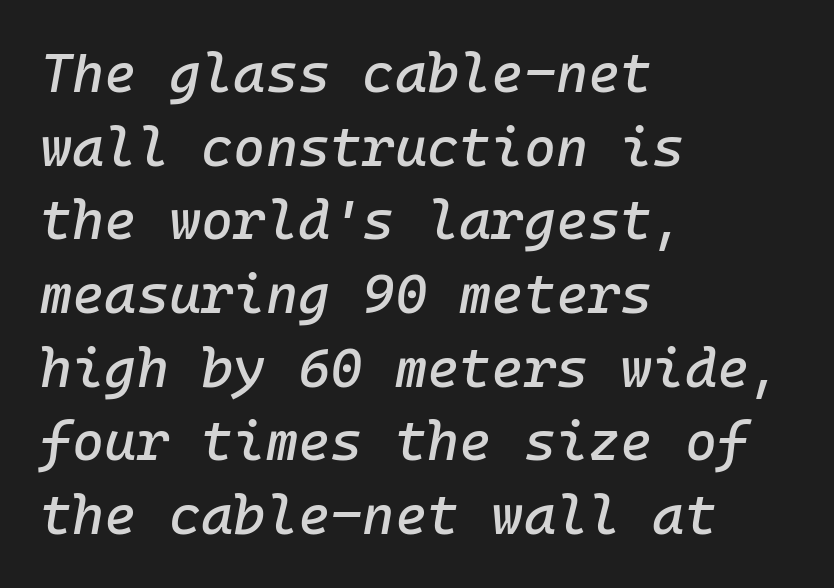
The image shows 55 px text type, italic (leaning right); set left-aligned, normal line spacing (1.34x), normal letter spacing, not underlined; low stroke contrast and a medium x-height.
